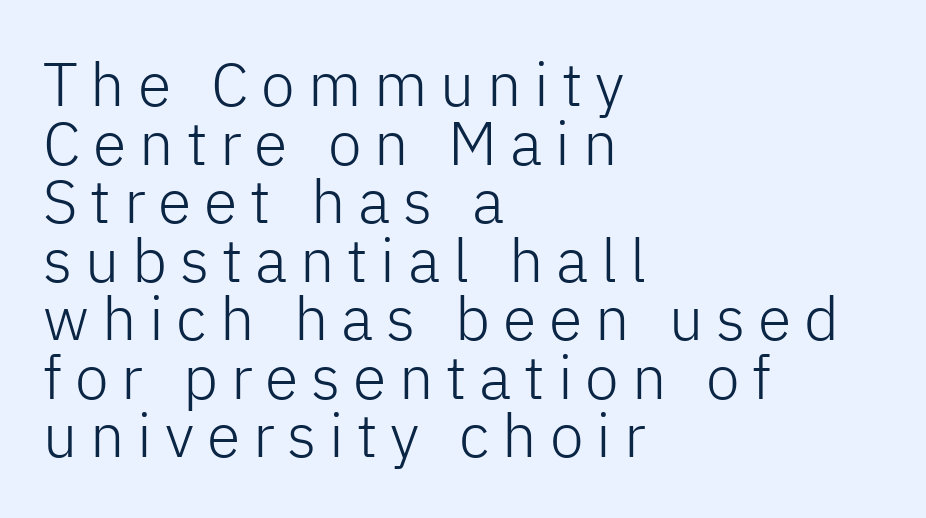
The image shows 61 px light sans-serif type, upright; set left-aligned, tight line spacing (0.96x), unusually wide letter spacing (+0.21 em), not underlined; low stroke contrast and a medium x-height.
